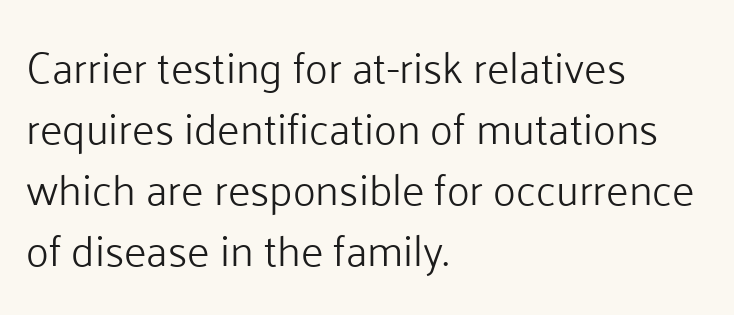
Q: Is the text bold? A: No.
Q: Is the text italic (slanted)? A: No, it is upright.
Q: Is the typeface a serif or a sans-serif typeface? A: Sans-serif.
Q: Is the text underlined? A: No.
Q: How is the paragraph aligned? A: Left-aligned.
Q: Is the spacing between letters normal or unusually wide? A: Normal.
Q: Is the spacing between lines tight, normal or loose? A: Normal.
Q: Width (condensed, normal, or wide)? A: Normal.
Q: Stroke contrast? A: Low.
Q: x-height? A: Medium.
Q: Monospaced? A: No.
